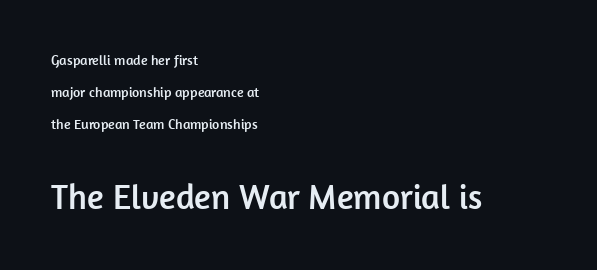
The image shows 35 px sans-serif type, upright; set left-aligned, loose line spacing (2.27x), normal letter spacing, not underlined; the second (bottom) block is 2.5x larger; low stroke contrast and a medium x-height.
